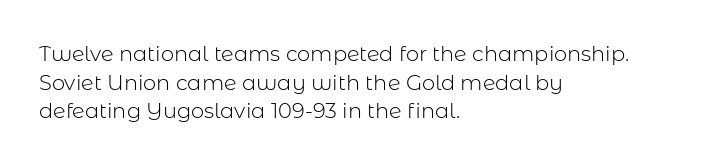
{"italic": "no", "bold": "no", "underline": "no", "align": "left", "line_spacing": "normal", "line_spacing_ratio": 1.36, "letter_spacing": "normal", "letter_spacing_em": 0.0, "glyph_px": 21}
